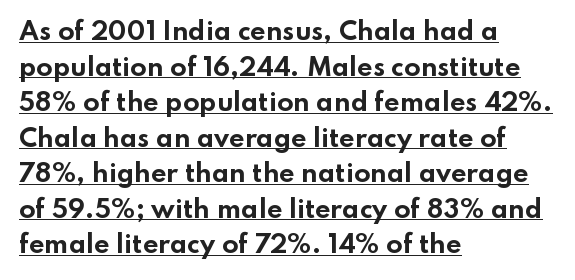
{"italic": "no", "bold": "yes", "underline": "yes", "align": "left", "line_spacing": "normal", "line_spacing_ratio": 1.48, "letter_spacing": "normal", "letter_spacing_em": 0.0, "glyph_px": 24}
